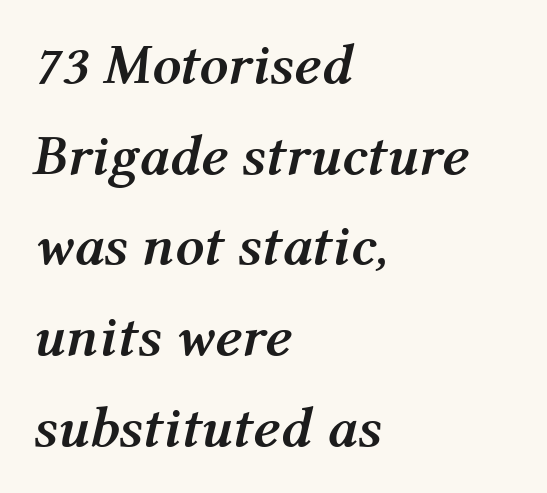
{"italic": "yes", "lean": "right", "slant_degrees": 12, "bold": "yes", "weight": "semibold", "width": "normal", "stroke_contrast": "medium", "x_height": "medium", "monospaced": "no", "underline": "no", "align": "left", "line_spacing": "normal", "line_spacing_ratio": 1.59, "letter_spacing": "normal", "letter_spacing_em": 0.0, "glyph_px": 57}
